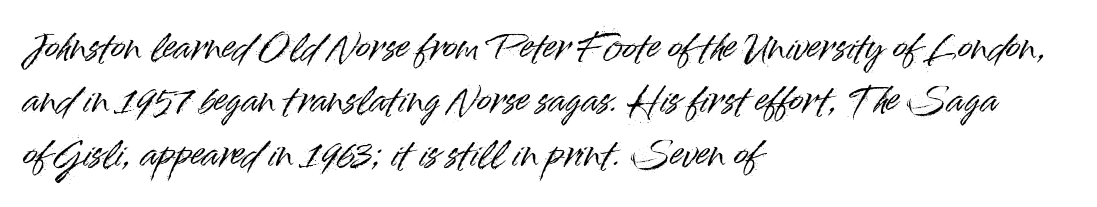
Line spacing here is normal. Caption: standard tracking, unaltered. Here the designer chose a conventional face with non-uniform glyph widths.
